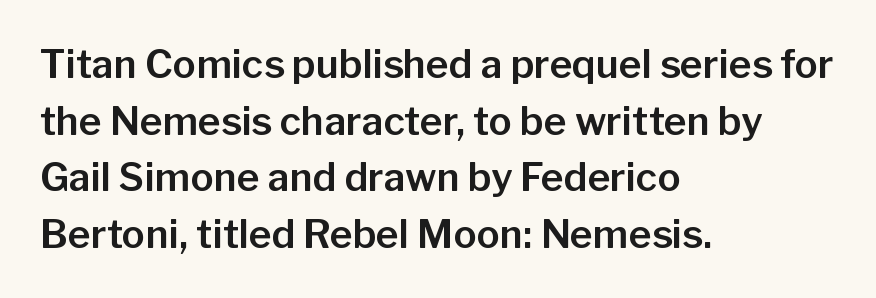
The glyphs are unaccompanied by any horizontal stroke below them. The tracking reads as untouched default to a designer's eye. Is this a sans? Yes — the strokes have no serifs. Think of a printed novel: that variable character pitch is what you see here. The typesetter chose a ragged-right arrangement here.
